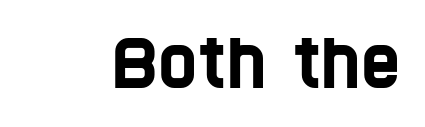
The image shows 67 px condensed sans-serif type; set normal letter spacing, not underlined; low stroke contrast and a large x-height.
